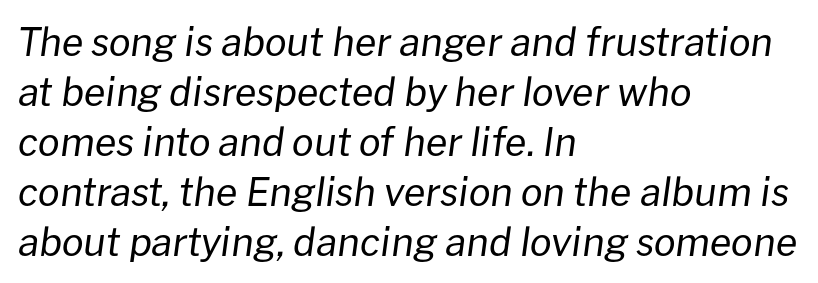
{"italic": "yes", "lean": "right", "slant_degrees": 8, "bold": "no", "weight": "regular", "width": "normal", "stroke_contrast": "low", "x_height": "medium", "monospaced": "no", "underline": "no", "align": "left", "line_spacing": "normal", "line_spacing_ratio": 1.28, "letter_spacing": "normal", "letter_spacing_em": 0.0, "glyph_px": 39}
